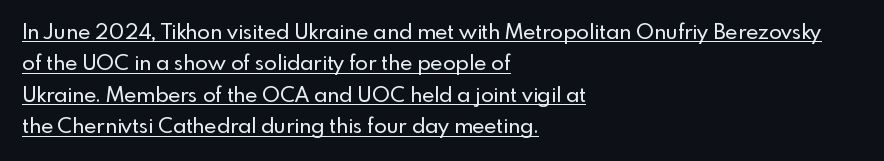
The typography opts for an upright posture over an oblique one. Spacing between characters is what you'd get straight out of the box. The lines are quadded left. One glance says typical: line gaps are just what's usual. Beneath each row of characters lies a ruled line.
